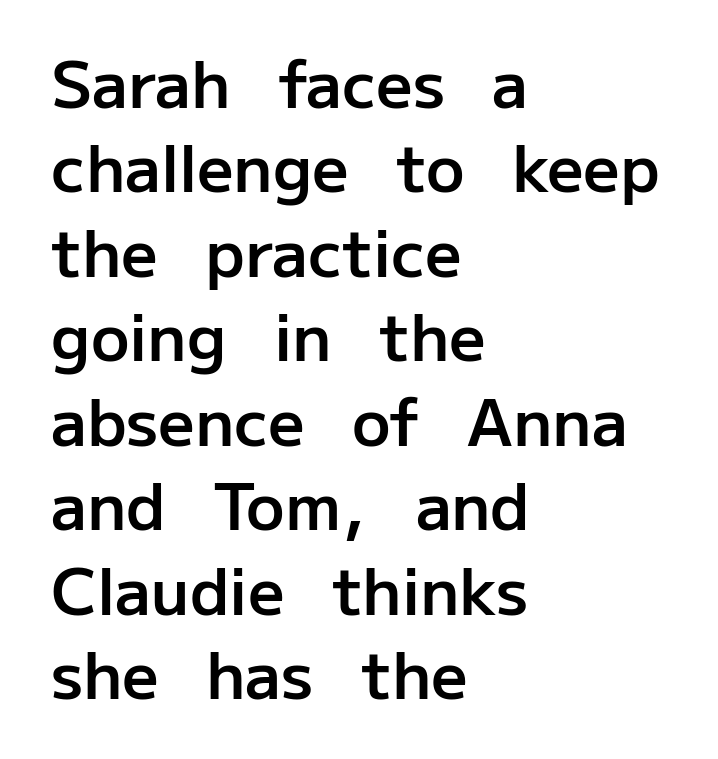
A classic flush-left, rag-right setting is used for this passage. The zone under the glyphs is completely vacant. Tracking here is standard; glyphs follow each other at the usual distance. Type style note: lacks serifs. This block has exactly the height ordinary leading produces. Varying glyph widths throughout — classic text-font behaviour.
